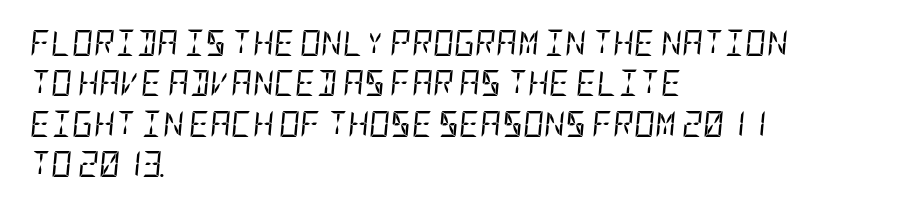
{"italic": "yes", "lean": "right", "slant_degrees": 5, "bold": "no", "underline": "no", "align": "left", "line_spacing": "normal", "line_spacing_ratio": 1.55, "letter_spacing": "normal", "letter_spacing_em": 0.0, "glyph_px": 26}
